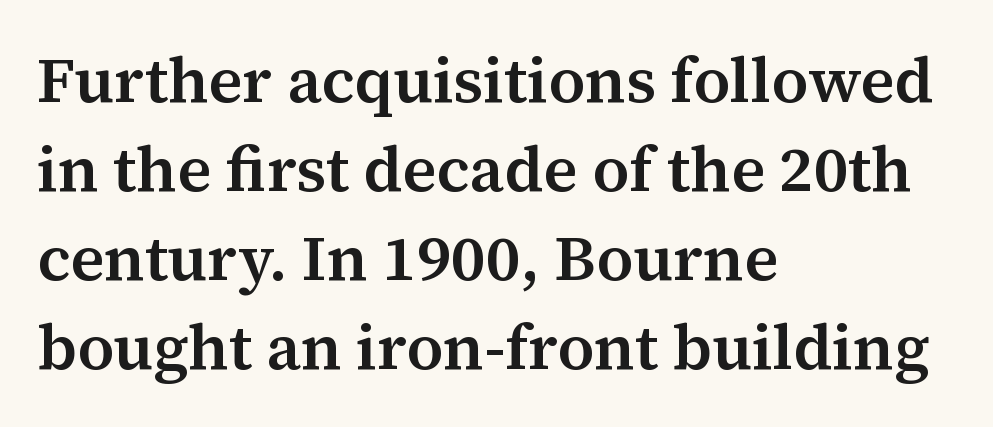
The image shows 64 px semibold serif type, upright; set left-aligned, normal line spacing (1.39x), normal letter spacing, not underlined; medium stroke contrast and a medium x-height.
